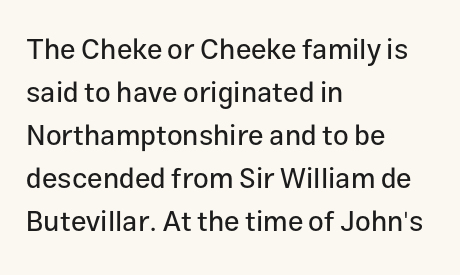
The image shows 28 px sans-serif type, upright; set left-aligned, normal line spacing (1.54x), normal letter spacing, not underlined; low stroke contrast and a medium x-height.
